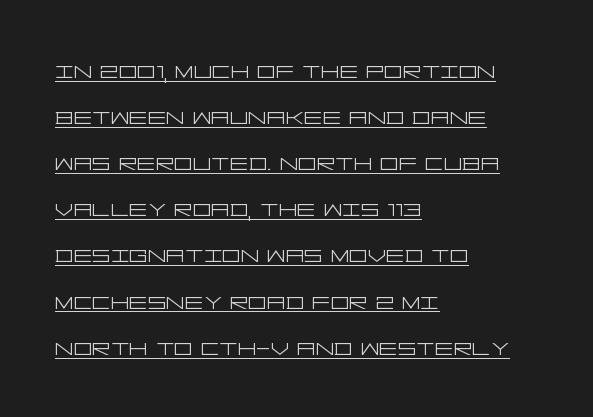
Upright lettering throughout. The strokes are not fattened; the text isn't bold. The glyphs in this specimen are sans serif. A baseline rule has been typeset under these characters. Inter-character spacing is left at the font's built-in metrics. Leading matches the norm, producing a regular column.
